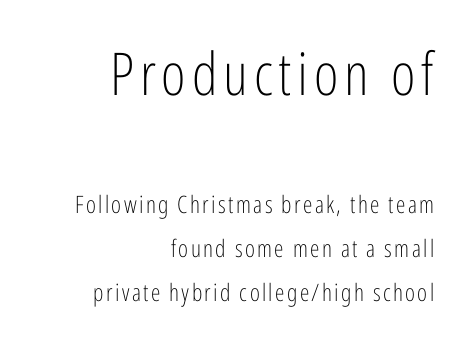
Q: Is the text bold? A: No.
Q: Is the text italic (slanted)? A: No, it is upright.
Q: Is the typeface a serif or a sans-serif typeface? A: Sans-serif.
Q: Is the text underlined? A: No.
Q: How is the paragraph aligned? A: Right-aligned.
Q: Which block of text is set in a larger size, the first (top) or the second (bottom)? A: The first (top) one.
Q: Width (condensed, normal, or wide)? A: Condensed.
Q: Stroke contrast? A: Low.
Q: x-height? A: Medium.
Q: Monospaced? A: No.
